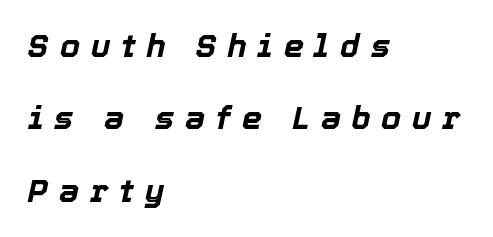
Glyph-to-glyph distance is far greater than everyday printed text. Do the characters align in a grid? No, the font is proportional. Teacher's note: observe the even left margin — that is flush-left alignment. Yep, that's italic — everything's leaning.
